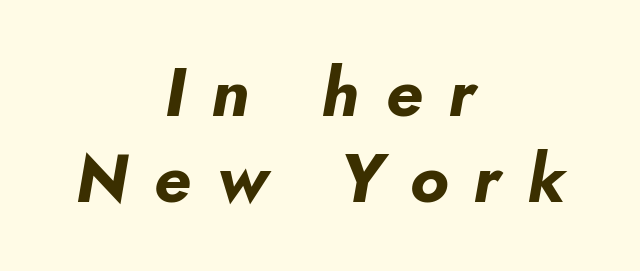
The image shows 68 px bold type, italic (leaning right); set centered, normal line spacing (1.26x), unusually wide letter spacing (+0.38 em), not underlined; low stroke contrast and a small x-height.
